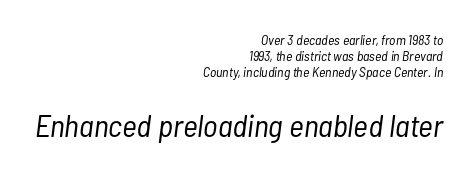
Q: Is the text bold? A: No.
Q: Is the text italic (slanted)? A: Yes, it leans right by about 7 degrees.
Q: Is the text underlined? A: No.
Q: How is the paragraph aligned? A: Right-aligned.
Q: Is the spacing between letters normal or unusually wide? A: Normal.
Q: Which block of text is set in a larger size, the first (top) or the second (bottom)? A: The second (bottom) one.
Q: Width (condensed, normal, or wide)? A: Condensed.
Q: Stroke contrast? A: Low.
Q: x-height? A: Medium.
Q: Monospaced? A: No.
